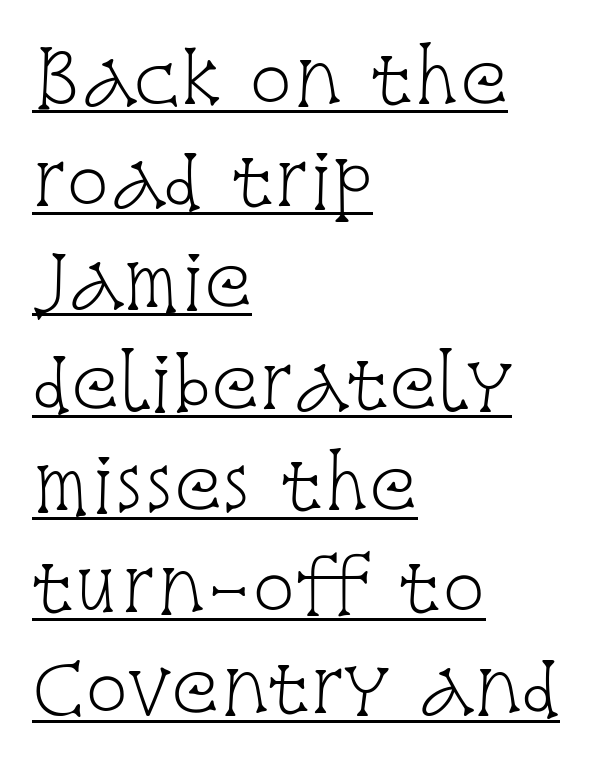
The image shows 71 px light, condensed serif type, upright; set left-aligned, normal line spacing (1.43x), normal letter spacing, underlined; low stroke contrast and a large x-height.
